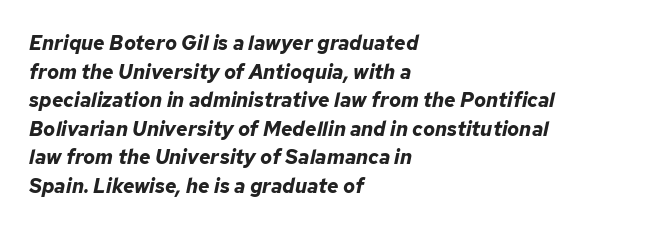
No word sits above an underline. This sample uses an oblique cut, with every glyph tilted off the vertical. A student would call this left alignment; a typographer would say flush left, rag right. This sample keeps an unexceptional amount of space between lines.
